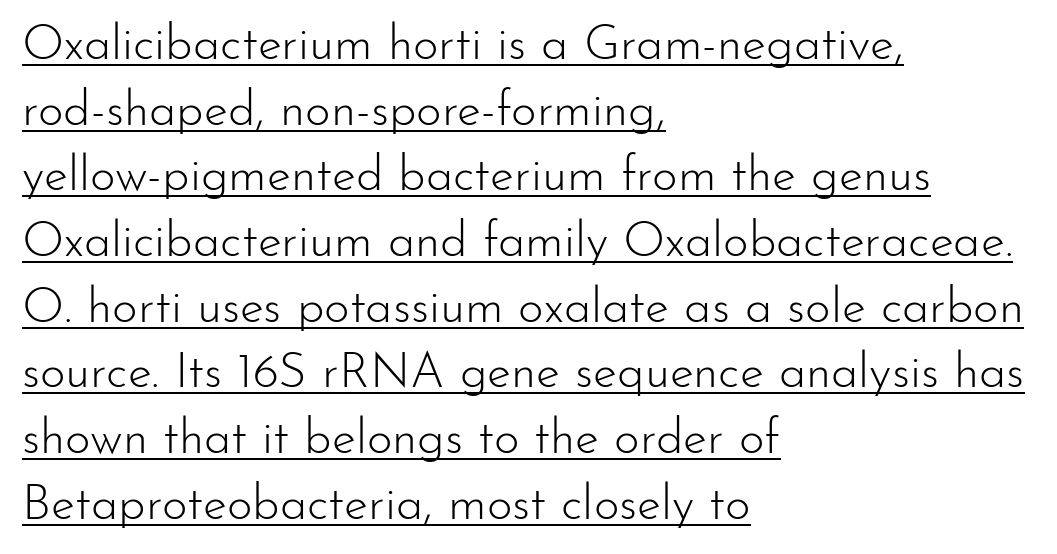
Q: Is the text bold? A: No.
Q: Is the text italic (slanted)? A: No, it is upright.
Q: Is the typeface a serif or a sans-serif typeface? A: Sans-serif.
Q: Is the text underlined? A: Yes.
Q: How is the paragraph aligned? A: Left-aligned.
Q: Is the spacing between letters normal or unusually wide? A: Normal.
Q: Is the spacing between lines tight, normal or loose? A: Normal.
Q: Width (condensed, normal, or wide)? A: Normal.
Q: Stroke contrast? A: Low.
Q: x-height? A: Small.
Q: Monospaced? A: No.
